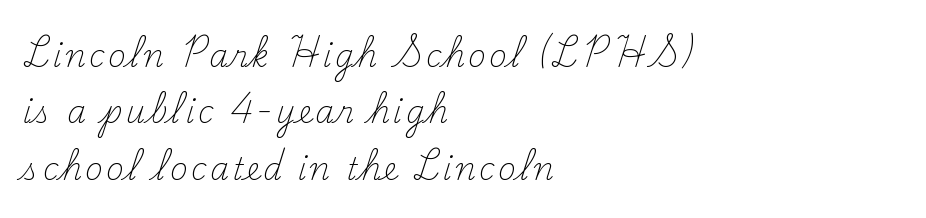
These lines stack with their left ends in a neat column. No letter is thick-stroked: the sample isn't bold. The rendering uses natural spacing where letterforms have individual widths.
